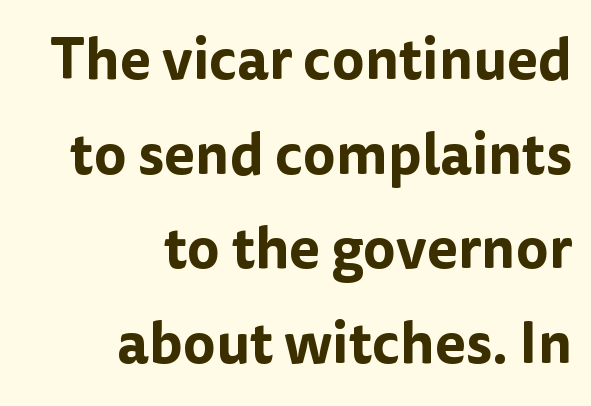
The image shows 57 px sans-serif type, upright; set right-aligned, normal line spacing (1.66x), normal letter spacing, not underlined; low stroke contrast and a medium x-height.
